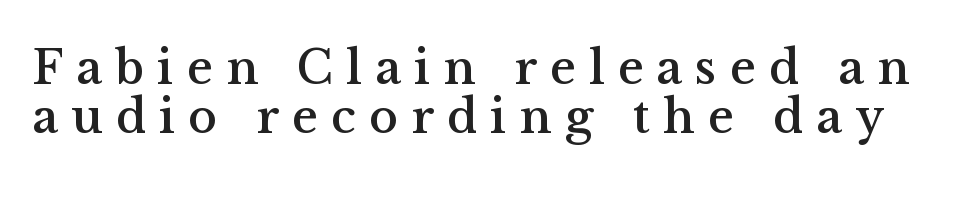
The image shows 49 px serif type, upright; set tight line spacing (0.99x), unusually wide letter spacing (+0.27 em), not underlined; medium stroke contrast and a medium x-height.
